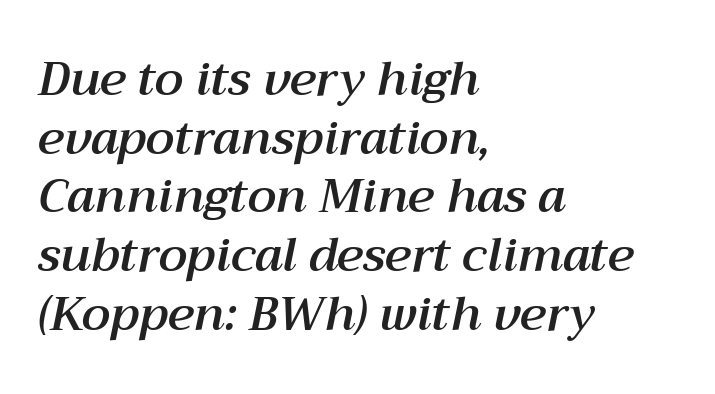
{"italic": "yes", "lean": "right", "slant_degrees": 12, "width": "normal", "stroke_contrast": "medium", "x_height": "medium", "monospaced": "no", "underline": "no", "align": "left", "line_spacing": "normal", "line_spacing_ratio": 1.25, "letter_spacing": "normal", "letter_spacing_em": 0.0, "glyph_px": 47}
